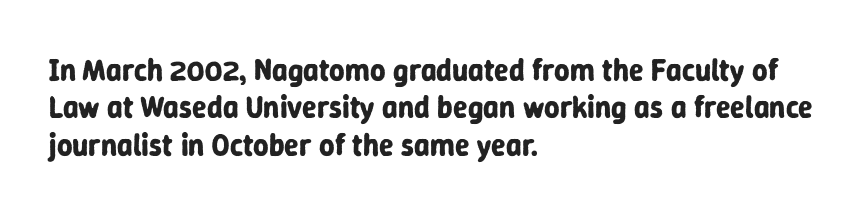
{"serif": "no", "italic": "no", "bold": "yes", "weight": "bold", "width": "normal", "stroke_contrast": "low", "x_height": "medium", "monospaced": "no", "underline": "no", "align": "left", "line_spacing": "normal", "line_spacing_ratio": 1.25, "letter_spacing": "normal", "letter_spacing_em": 0.0, "glyph_px": 30}
